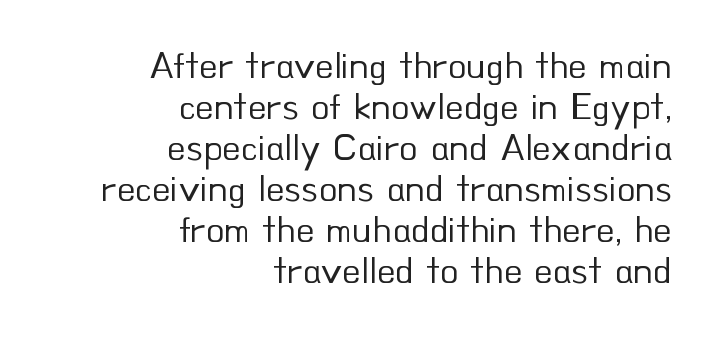
The face used here is a sans, in the tradition of grotesques and geometrics. The rendering keeps characters at their native spacing. The zone under the glyphs is completely vacant. Line endings align vertically; line beginnings do not. Baseline-to-baseline distance is barely more than the letter height.
